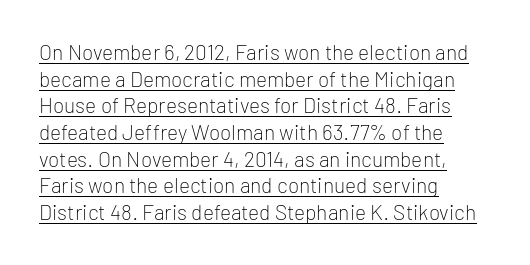
Q: Is the text bold? A: No.
Q: Is the text italic (slanted)? A: No, it is upright.
Q: Is the text underlined? A: Yes.
Q: How is the paragraph aligned? A: Left-aligned.
Q: Is the spacing between letters normal or unusually wide? A: Normal.
Q: Is the spacing between lines tight, normal or loose? A: Normal.
